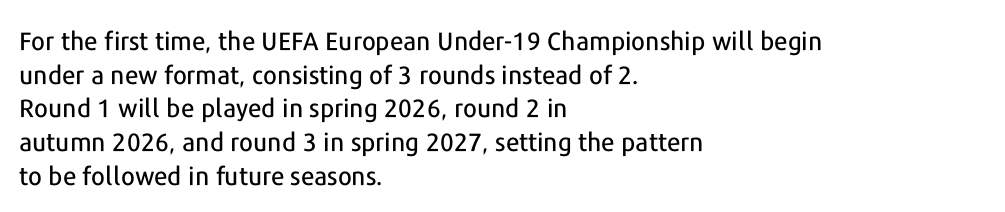
{"italic": "no", "underline": "no", "align": "left", "line_spacing": "normal", "line_spacing_ratio": 1.35, "letter_spacing": "normal", "letter_spacing_em": 0.0, "glyph_px": 25}
